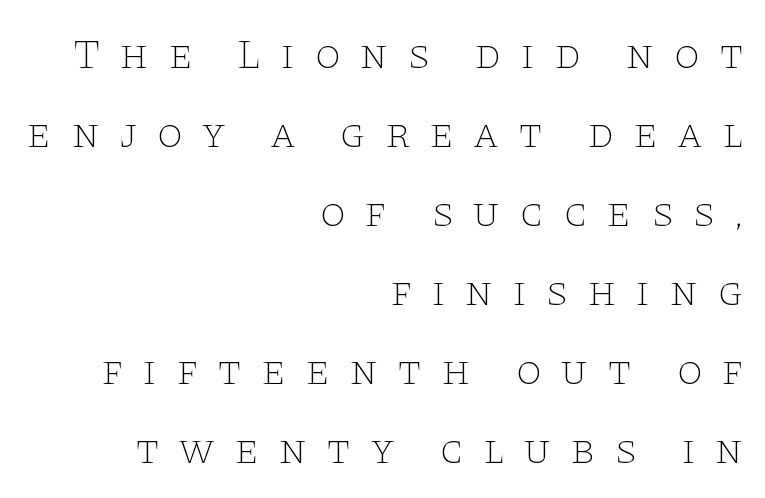
{"serif": "yes", "italic": "no", "bold": "no", "weight": "thin", "width": "wide", "stroke_contrast": "low", "x_height": "large", "monospaced": "no", "underline": "no", "align": "right", "line_spacing_ratio": 1.88, "letter_spacing": "wide", "letter_spacing_em": 0.44, "glyph_px": 42}
